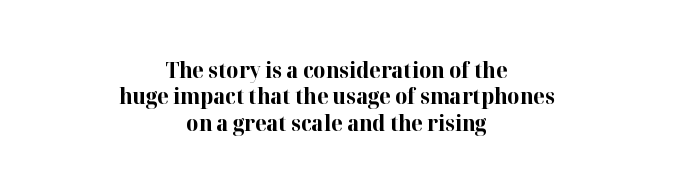
The image shows 21 px bold type, upright; set centered, normal line spacing (1.26x), normal letter spacing, not underlined.
